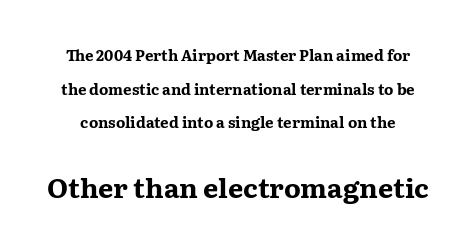
{"italic": "no", "bold": "yes", "underline": "no", "line_spacing": "loose", "line_spacing_ratio": 2.25, "letter_spacing": "normal", "letter_spacing_em": 0.0, "larger_block": "second", "size_ratio": 1.8, "glyph_px": 27}
